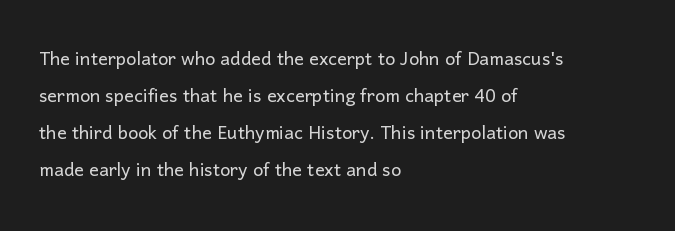
The image shows 24 px text type, upright; set left-aligned, normal line spacing (1.54x), normal letter spacing, not underlined.
